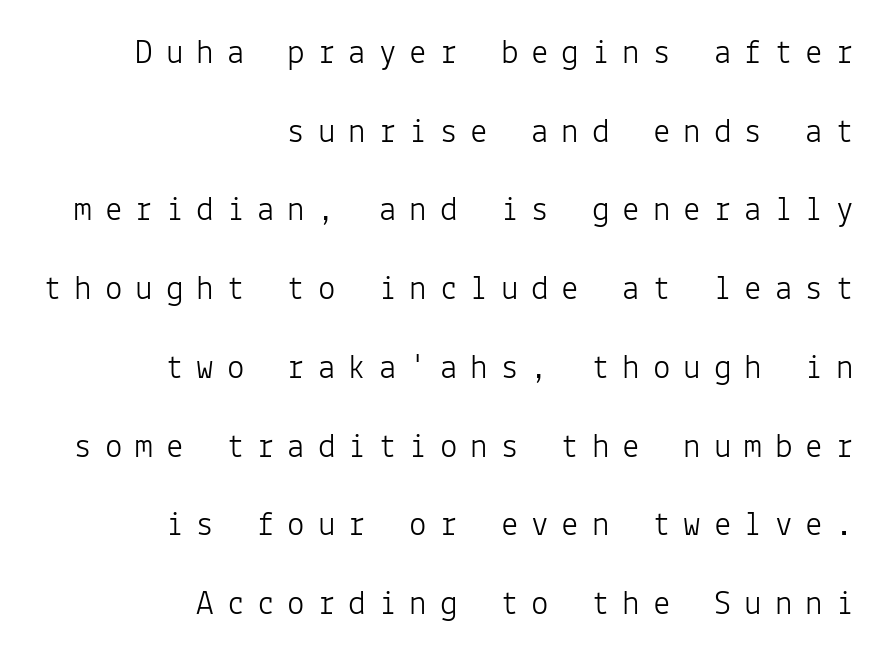
The image shows 35 px light sans-serif type, upright, monospaced; set right-aligned, loose line spacing (2.25x), unusually wide letter spacing (+0.37 em), not underlined; low stroke contrast and a medium x-height.
